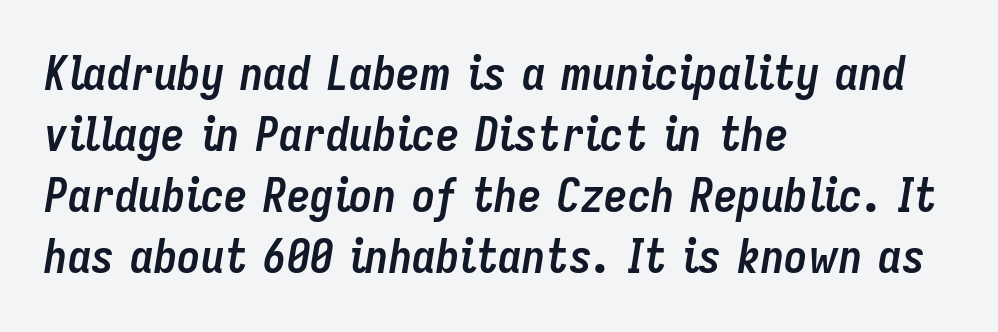
Yep, that's italic — everything's leaning. Descenders hang freely into open space. Honestly, the letter spacing is just normal — you wouldn't notice it. One glance says typical: line gaps are just what's usual. The paragraph has a hard left edge and a soft right edge.
